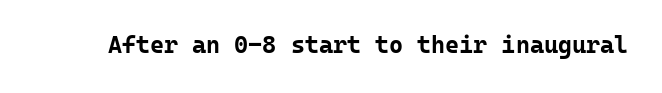
What stands out about the letter spacing? Nothing — it is the standard amount. Upright lettering throughout. Bold? Absolutely — the strokes are thick and heavy. The glyphs are unaccompanied by any horizontal stroke below them.
